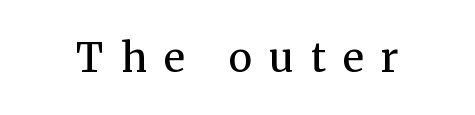
The image shows 40 px regular-weight serif type, upright; set unusually wide letter spacing (+0.43 em), not underlined; medium stroke contrast and a medium x-height.
